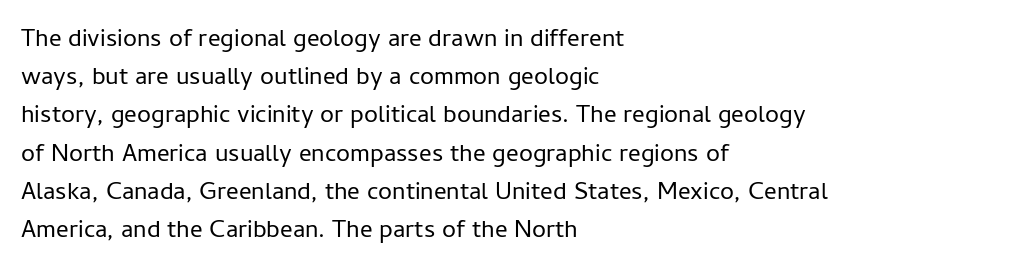
Q: Is the text bold? A: No.
Q: Is the text italic (slanted)? A: No, it is upright.
Q: Is the text underlined? A: No.
Q: How is the paragraph aligned? A: Left-aligned.
Q: Is the spacing between letters normal or unusually wide? A: Normal.
Q: Is the spacing between lines tight, normal or loose? A: Normal.
